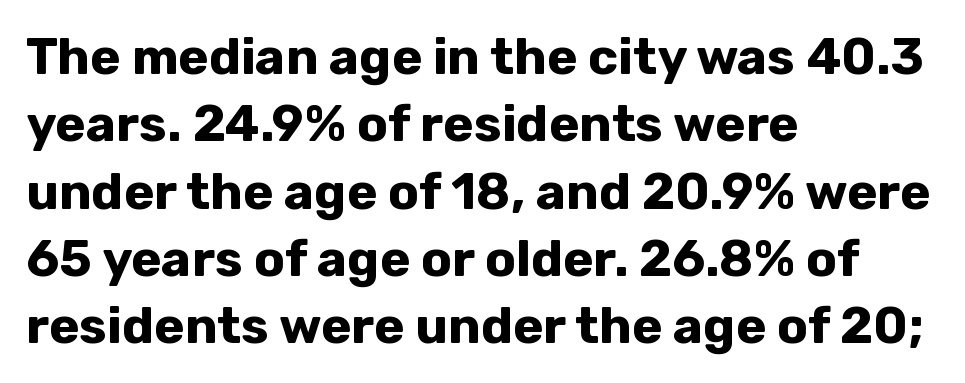
{"serif": "no", "italic": "no", "bold": "yes", "weight": "bold", "width": "normal", "stroke_contrast": "low", "x_height": "medium", "monospaced": "no", "underline": "no", "align": "left", "line_spacing": "normal", "line_spacing_ratio": 1.32, "letter_spacing": "normal", "letter_spacing_em": 0.0, "glyph_px": 51}
